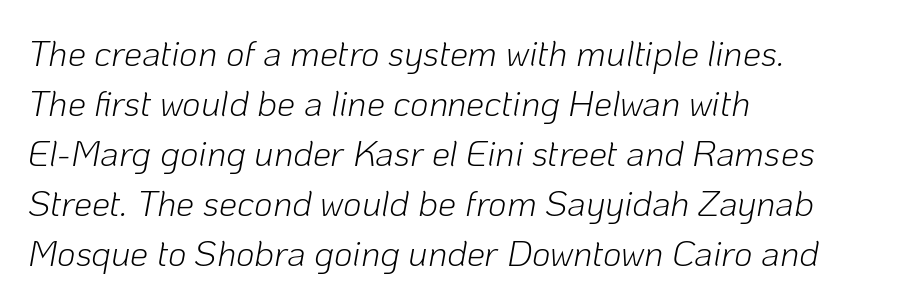
In terms of leading, this rendering sits right in the middle. Horizontal alignment here is leftward, the default for most running prose. The space directly below the letters is spotless. The typography opts for an oblique posture over an upright one. The typesetting does not lean heavy: it is not bold.
